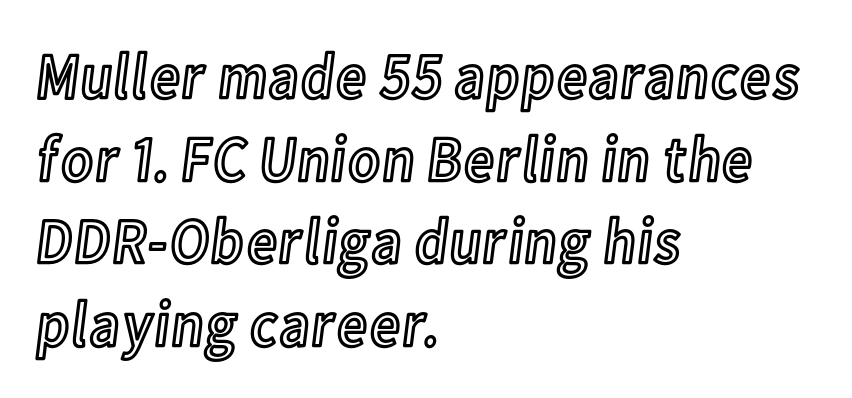
The image shows 65 px condensed type; set left-aligned, normal line spacing (1.27x), normal letter spacing, not underlined; a medium x-height.
